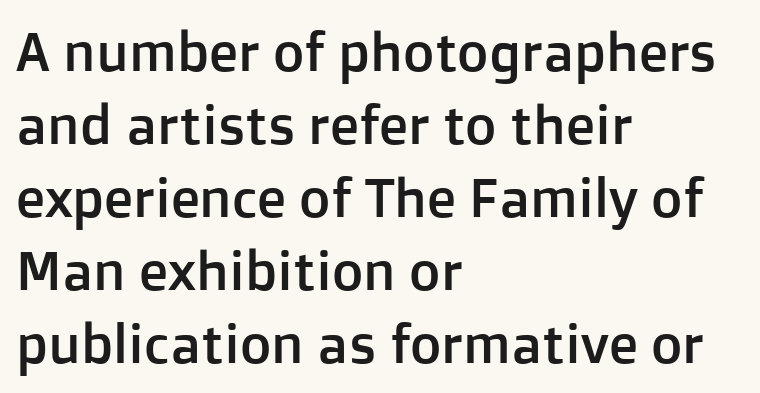
Note the varied advance widths — an 'i' is clearly narrower than an 'm'. Letterform terminals end flat and unadorned throughout the passage. Quick note: not italic, upright. Interline gaps are of average width in this sample. Beneath every word, the page is bare. These lines stack with their left ends in a neat column.
